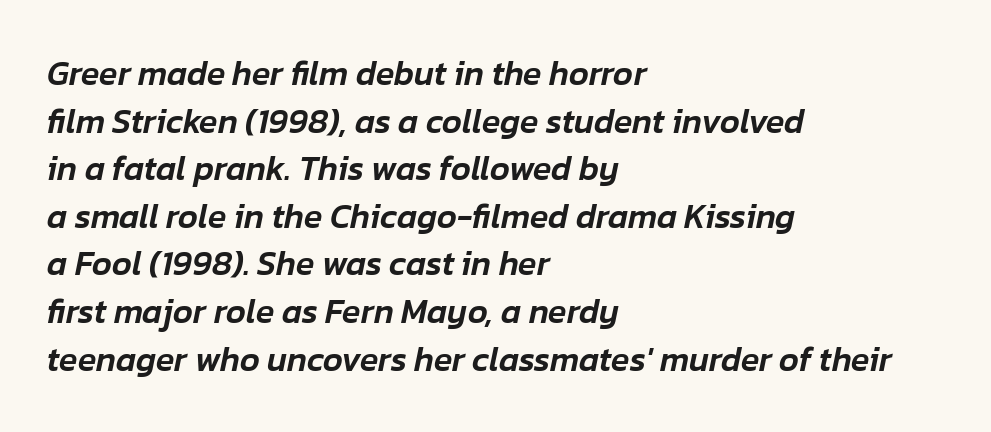
The image shows 34 px text type, italic (leaning right); set left-aligned, normal line spacing (1.4x), normal letter spacing, not underlined; low stroke contrast and a medium x-height.
